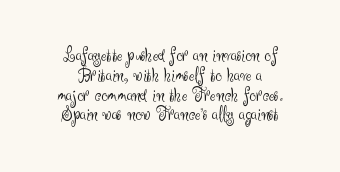
Does the leading feel generous? Not at all — it's pinched. You can tell it's not italic because the verticals are truly vertical. Short note: letters normally spaced. Weight class: somewhere from thin through regular. Honestly, there is no underline to notice here at all.
